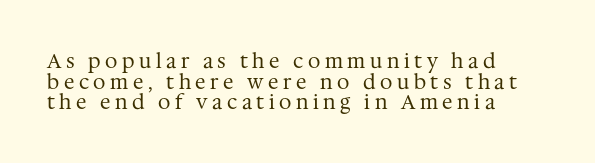
Short note: letters widely spaced. Italic? Not at all — the glyphs are vertical. Is there much room between lines? No — they nearly touch. A student would call this left alignment; a typographer would say flush left, rag right. A light-to-regular cut is what we see here. Just letters on the line, the space beneath them empty.
